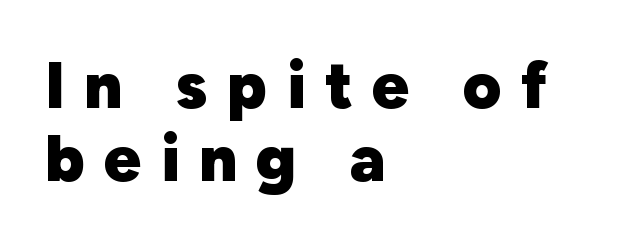
{"serif": "no", "italic": "no", "bold": "yes", "weight": "heavy", "width": "normal", "stroke_contrast": "low", "x_height": "medium", "monospaced": "no", "underline": "no", "align": "left", "line_spacing": "tight", "line_spacing_ratio": 1.11, "letter_spacing": "wide", "letter_spacing_em": 0.29, "glyph_px": 66}
